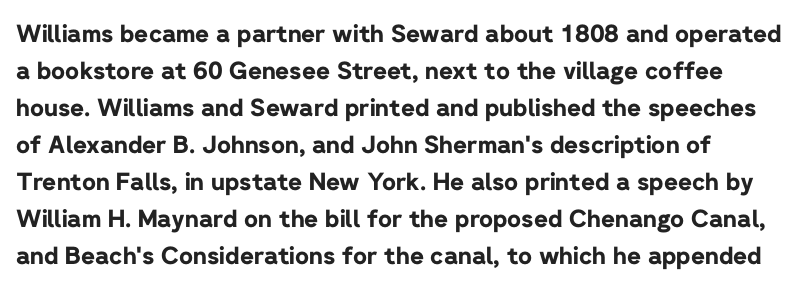
{"italic": "no", "bold": "yes", "underline": "no", "line_spacing": "normal", "line_spacing_ratio": 1.54, "letter_spacing": "normal", "letter_spacing_em": 0.0, "glyph_px": 24}
